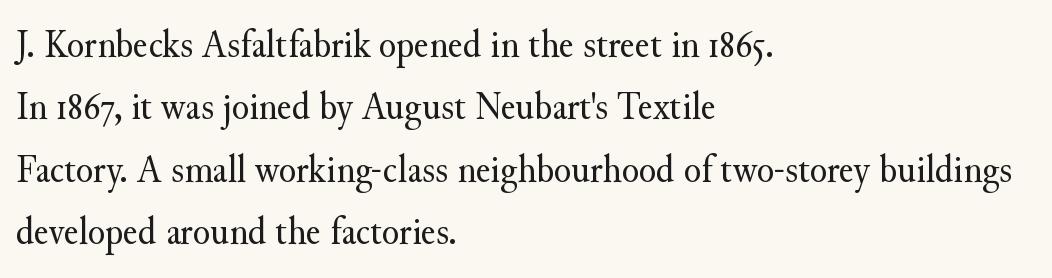
{"serif": "yes", "italic": "no", "bold": "no", "weight": "regular", "width": "normal", "stroke_contrast": "medium", "x_height": "small", "monospaced": "no", "underline": "no", "align": "left", "line_spacing": "normal", "line_spacing_ratio": 1.56, "letter_spacing": "normal", "letter_spacing_em": 0.0, "glyph_px": 40}
